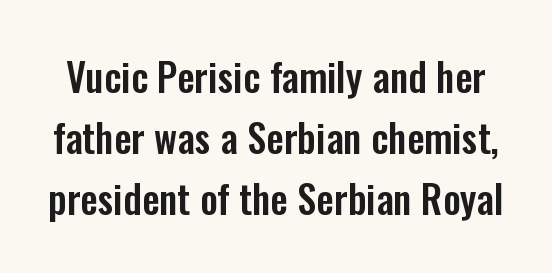
Proportional: the letters do not fall into vertical columns. The rows are spaced the way most documents space them. Is there any slant? The stems are plumb. The letters sit at their default tracking, neither squeezed nor spread. Decoration check: the copy has no underline.
